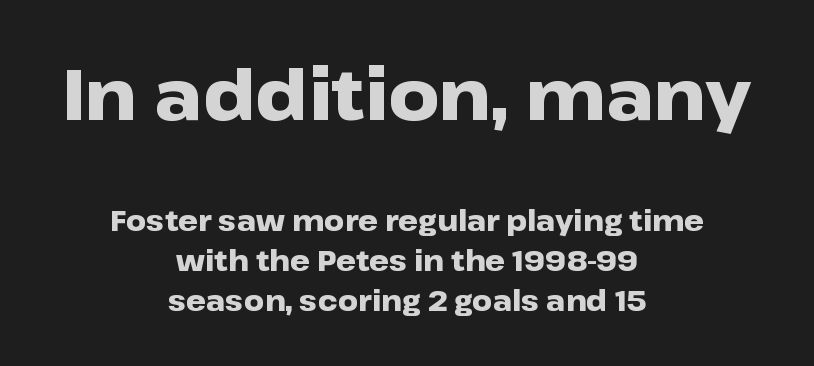
Q: Is the text bold? A: Yes.
Q: Is the text italic (slanted)? A: No, it is upright.
Q: Is the typeface a serif or a sans-serif typeface? A: Sans-serif.
Q: Is the text underlined? A: No.
Q: How is the paragraph aligned? A: Centered.
Q: Is the spacing between letters normal or unusually wide? A: Normal.
Q: Is the spacing between lines tight, normal or loose? A: Normal.
Q: Which block of text is set in a larger size, the first (top) or the second (bottom)? A: The first (top) one.
Q: Width (condensed, normal, or wide)? A: Wide.
Q: Stroke contrast? A: Low.
Q: x-height? A: Medium.
Q: Monospaced? A: No.
